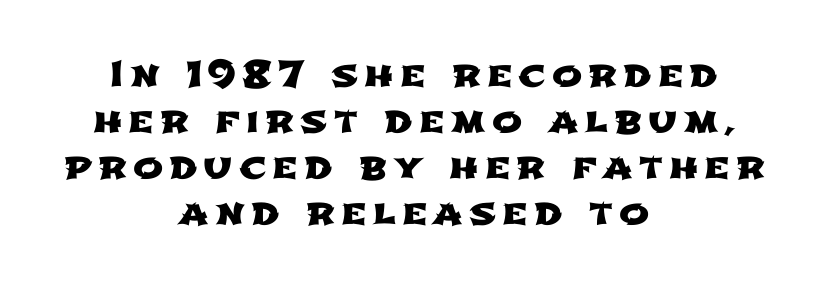
Baseline-to-baseline distance is the conventional proportion of letter height. This sample has the flowing, uneven cadence of proportional lettering. Compared with a flush-left layout, this one balances lines on the center instead. The letters carry no serifs — their stems end cleanly without finishing strokes. Honestly, there is no underline to notice here at all.
